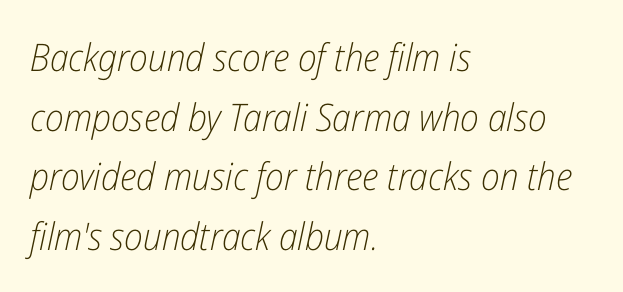
{"italic": "yes", "lean": "right", "slant_degrees": 12, "bold": "no", "weight": "light", "width": "condensed", "stroke_contrast": "low", "x_height": "medium", "monospaced": "no", "underline": "no", "align": "left", "line_spacing": "normal", "line_spacing_ratio": 1.57, "letter_spacing": "normal", "letter_spacing_em": 0.0, "glyph_px": 38}
